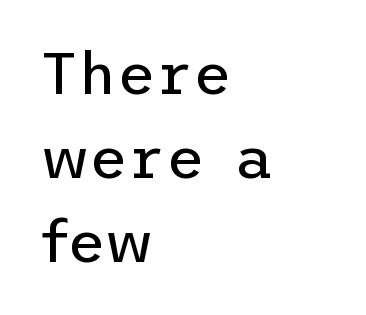
The image shows 59 px regular-weight sans-serif type, upright; set left-aligned, normal line spacing (1.42x), normal letter spacing, not underlined; low stroke contrast and a medium x-height.
